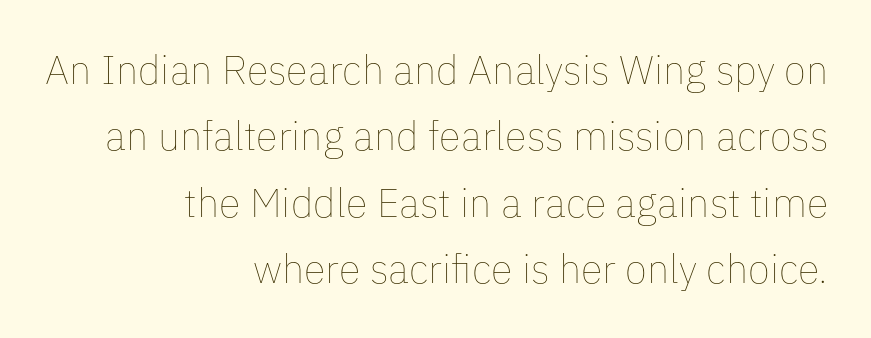
The image shows 40 px thin type, upright; set right-aligned, normal line spacing (1.66x), normal letter spacing, not underlined; low stroke contrast and a medium x-height.
